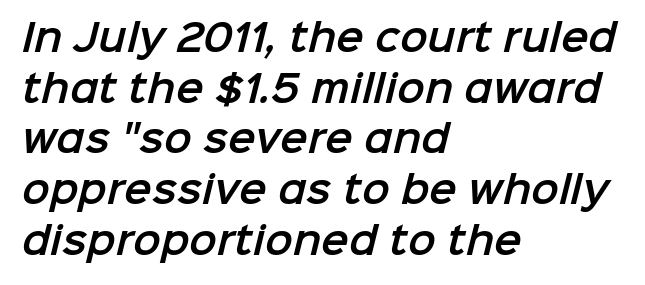
Tracking here is standard; glyphs follow each other at the usual distance. Horizontal bands of white between lines are of average thickness. Proportional: the letters do not fall into vertical columns. Glance below the letters and you will spot only blank space. I'd call this a sans setting — the letters go barefoot. Left-aligned paragraph, ragged on the right.
